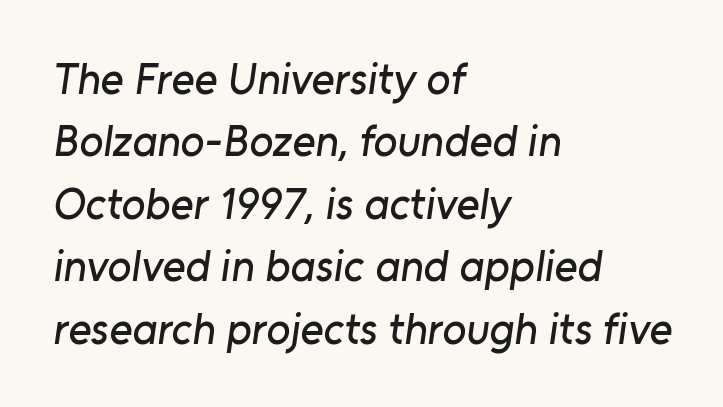
Q: Is the typeface a serif or a sans-serif typeface? A: Sans-serif.
Q: Is the text underlined? A: No.
Q: How is the paragraph aligned? A: Left-aligned.
Q: Is the spacing between letters normal or unusually wide? A: Normal.
Q: Is the spacing between lines tight, normal or loose? A: Normal.
Q: Width (condensed, normal, or wide)? A: Normal.
Q: Stroke contrast? A: Low.
Q: x-height? A: Medium.
Q: Monospaced? A: No.
